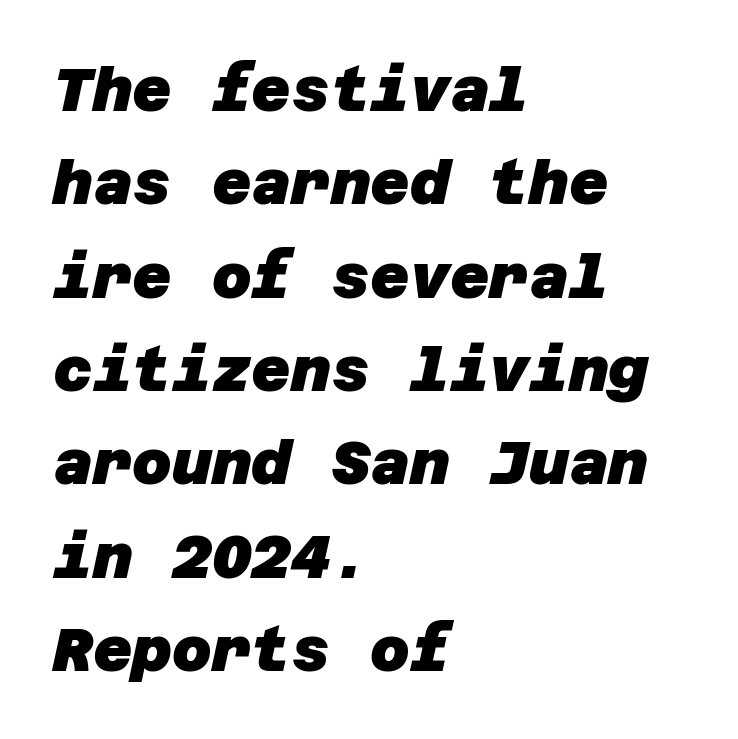
Q: Is the text bold? A: Yes.
Q: Is the typeface a serif or a sans-serif typeface? A: Sans-serif.
Q: Is the text underlined? A: No.
Q: How is the paragraph aligned? A: Left-aligned.
Q: Is the spacing between letters normal or unusually wide? A: Normal.
Q: Is the spacing between lines tight, normal or loose? A: Normal.
Q: Width (condensed, normal, or wide)? A: Normal.
Q: Stroke contrast? A: Low.
Q: x-height? A: Large.
